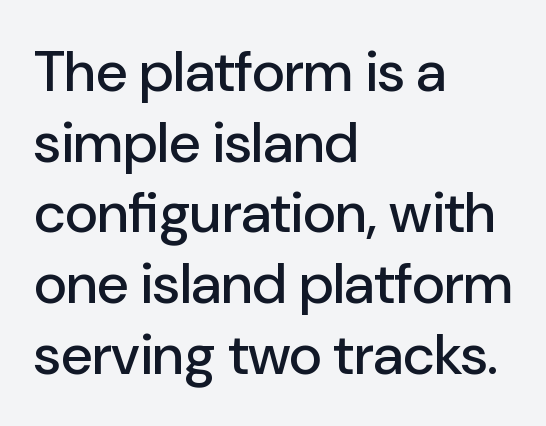
{"serif": "no", "italic": "no", "width": "normal", "stroke_contrast": "low", "x_height": "medium", "monospaced": "no", "underline": "no", "align": "left", "line_spacing_ratio": 1.24, "letter_spacing": "normal", "letter_spacing_em": 0.0, "glyph_px": 57}
